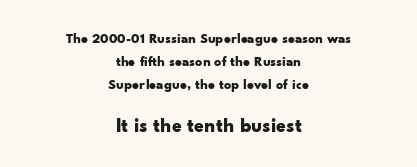
{"italic": "no", "bold": "yes", "underline": "no", "align": "center", "line_spacing": "normal", "line_spacing_ratio": 1.63, "letter_spacing": "normal", "letter_spacing_em": 0.0, "larger_block": "second", "size_ratio": 1.43, "glyph_px": 20}
